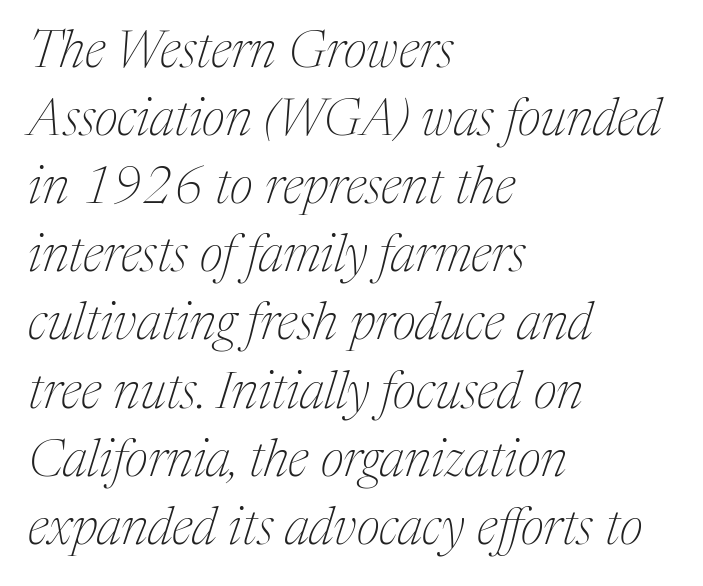
Q: Is the text bold? A: No.
Q: Is the text italic (slanted)? A: Yes, it leans right by about 17 degrees.
Q: Is the typeface a serif or a sans-serif typeface? A: Serif.
Q: Is the text underlined? A: No.
Q: How is the paragraph aligned? A: Left-aligned.
Q: Is the spacing between letters normal or unusually wide? A: Normal.
Q: Is the spacing between lines tight, normal or loose? A: Normal.
Q: Width (condensed, normal, or wide)? A: Normal.
Q: Stroke contrast? A: Medium.
Q: x-height? A: Medium.
Q: Monospaced? A: No.
